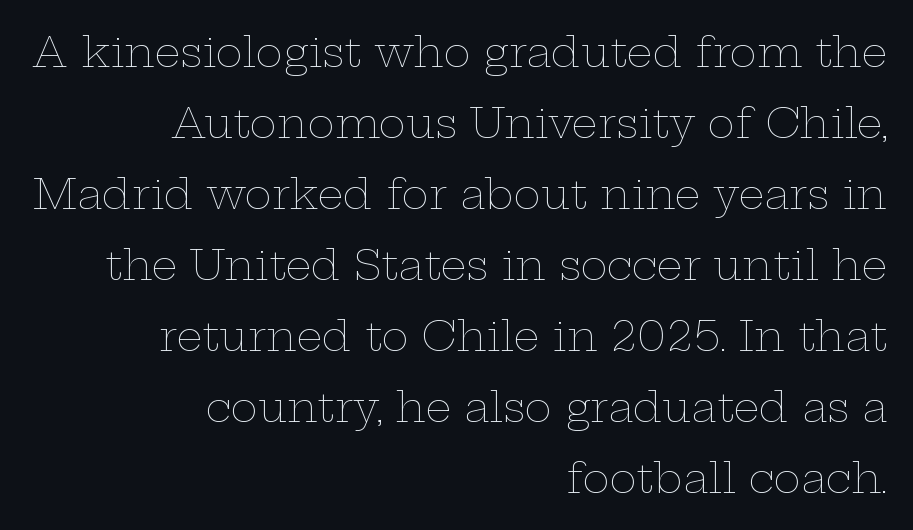
Upright lettering throughout. Casual observation: everything's shoved over to the right. This rendering features lettering with no underline. On a weight scale, this lands at 450 or below.
